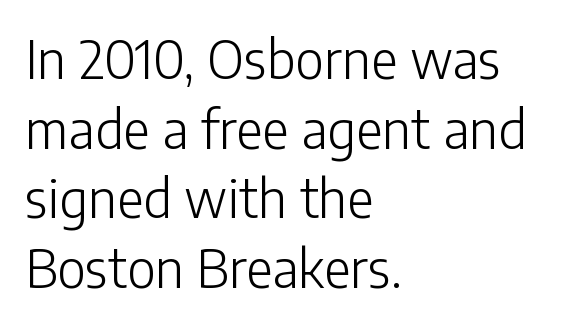
The strokes carry an ordinary text weight at most. Think of a printed novel: that variable character pitch is what you see here. Designer's note — italics off, roman on. This block has exactly the height ordinary leading produces. No feet cap the strokes, marking this as sans-serif type.
